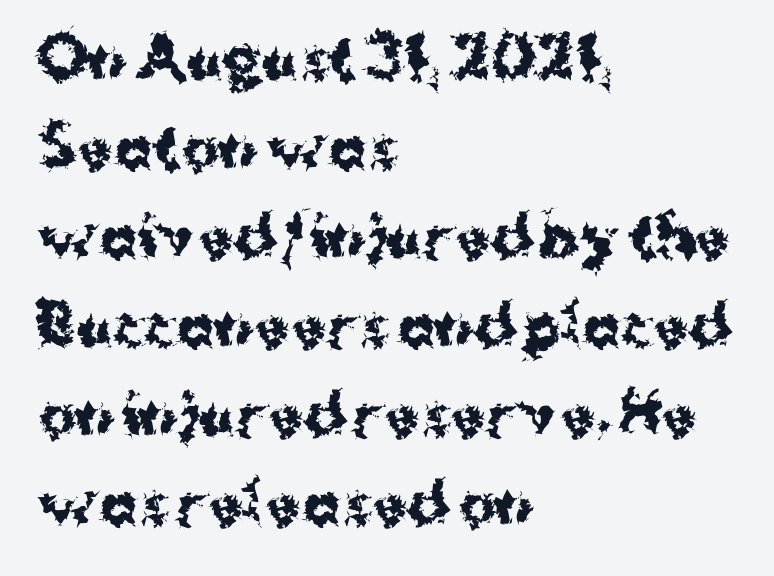
Varying glyph widths throughout — classic text-font behaviour. The block of text has a typical density, with ordinary space between rows. The setting favours the left margin, as ordinary paragraphs usually do. Bare-footed words on every line. These lines keep a tight, regular rhythm from letter to letter. In terms of weight, the rendering is a true, heavy bold.
